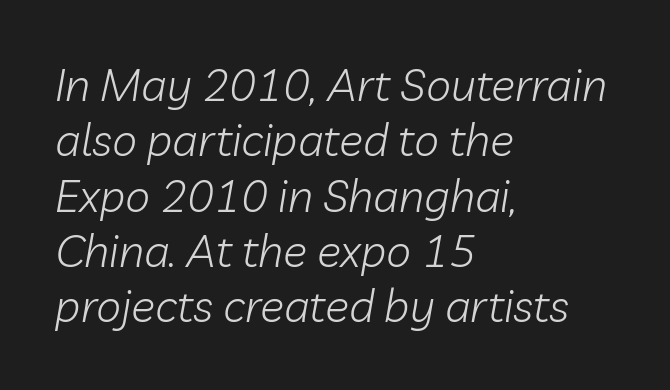
{"italic": "yes", "lean": "right", "slant_degrees": 10, "bold": "no", "weight": "light", "width": "normal", "stroke_contrast": "low", "x_height": "medium", "monospaced": "no", "underline": "no", "align": "left", "line_spacing_ratio": 1.23, "letter_spacing": "normal", "letter_spacing_em": 0.0, "glyph_px": 45}
